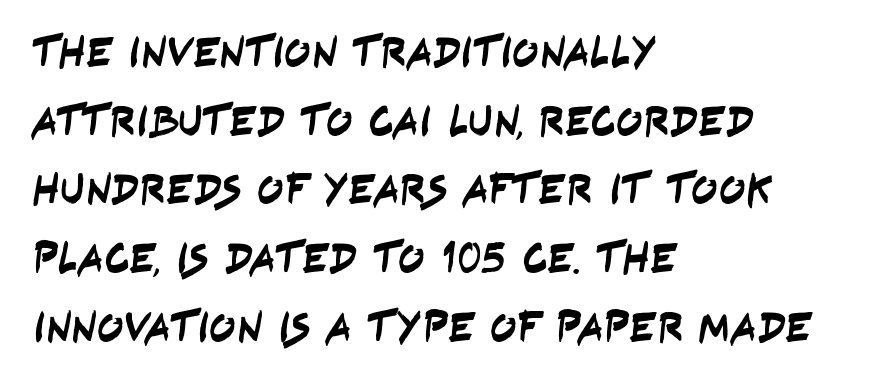
The image shows 44 px condensed sans-serif type; set left-aligned, normal line spacing (1.56x), normal letter spacing, not underlined; low stroke contrast and a large x-height.
